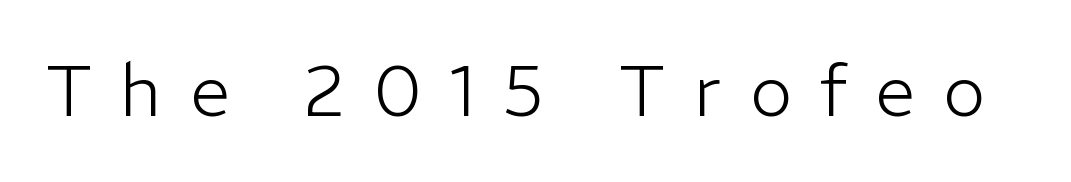
{"serif": "no", "italic": "no", "bold": "no", "weight": "light", "width": "normal", "stroke_contrast": "low", "x_height": "medium", "monospaced": "no", "underline": "no", "letter_spacing": "wide", "letter_spacing_em": 0.4, "glyph_px": 71}
